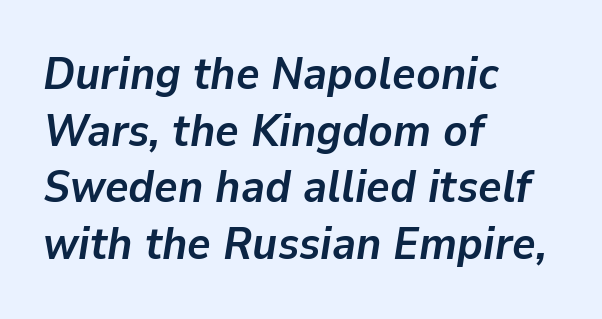
{"italic": "yes", "lean": "right", "slant_degrees": 9, "bold": "yes", "weight": "semibold", "width": "normal", "stroke_contrast": "low", "x_height": "medium", "monospaced": "no", "underline": "no", "align": "left", "line_spacing": "normal", "line_spacing_ratio": 1.26, "letter_spacing": "normal", "letter_spacing_em": 0.0, "glyph_px": 45}
